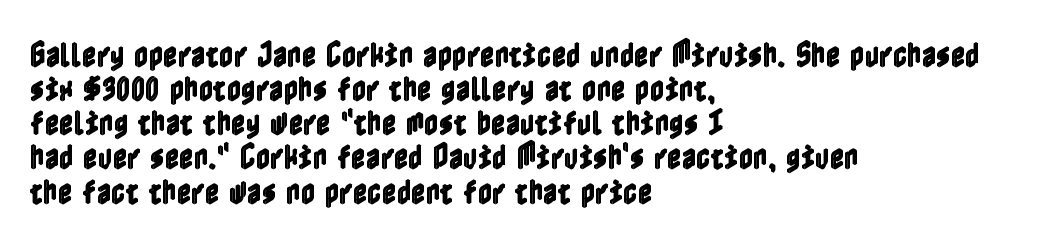
{"italic": "no", "width": "condensed", "x_height": "medium", "underline": "no", "align": "left", "line_spacing_ratio": 1.22, "letter_spacing": "normal", "letter_spacing_em": 0.0, "glyph_px": 28}
